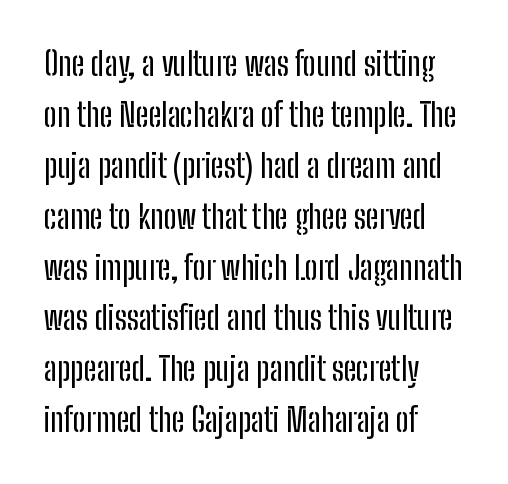
Each new line begins a customary step beneath the previous one. Spacing between characters is what you'd get straight out of the box. If you drew a line through each stem, it would be perfectly vertical. This rendering features lettering with no underline. What kind of face is this? One without serifs — a sans.
